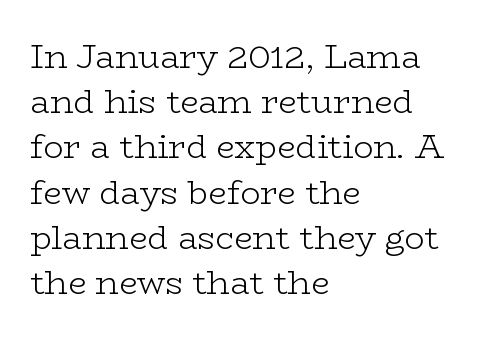
Summary of vertical rhythm: regular, with standard interline spacing. Check where the strokes stop: tiny serifs finish them off. In terms of posture, this sample is upright. There is no visible air inserted between adjacent glyphs. Summary of weight: not heavy and not bold.
